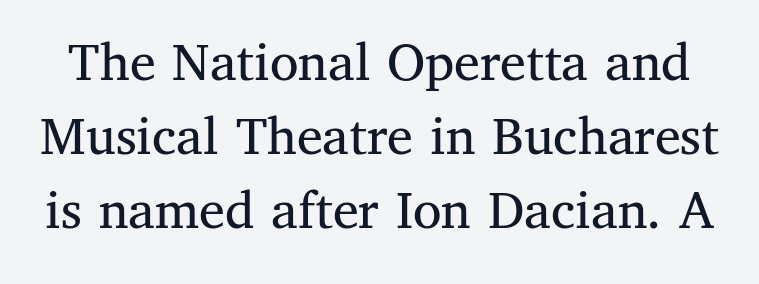
These lines are composed in type with serifs. The space beneath each line is pristine and unruled. The space between consecutive lines is moderate. Each letter keeps its own natural width here, so spacing adapts to shape.
